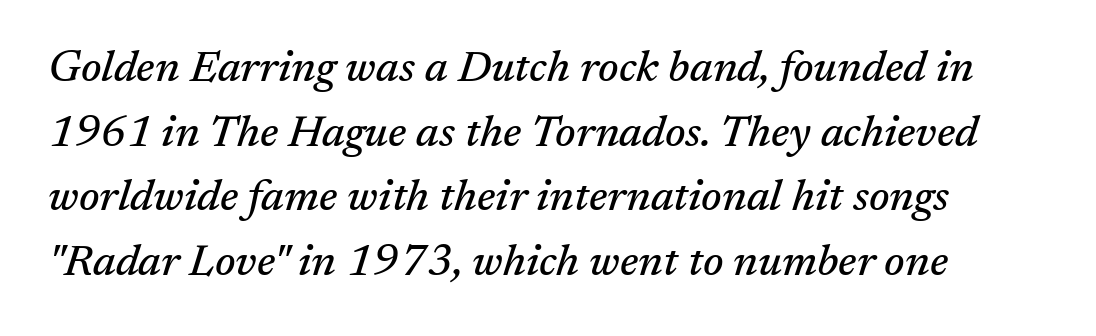
The gap between lines stays unmarked. Observe the lean: these are italic letterforms. Leading: standard. A typesetter would call this zero additional tracking. This sample has the flowing, uneven cadence of proportional lettering. The passage is arranged the way most books set body copy — flush left.
